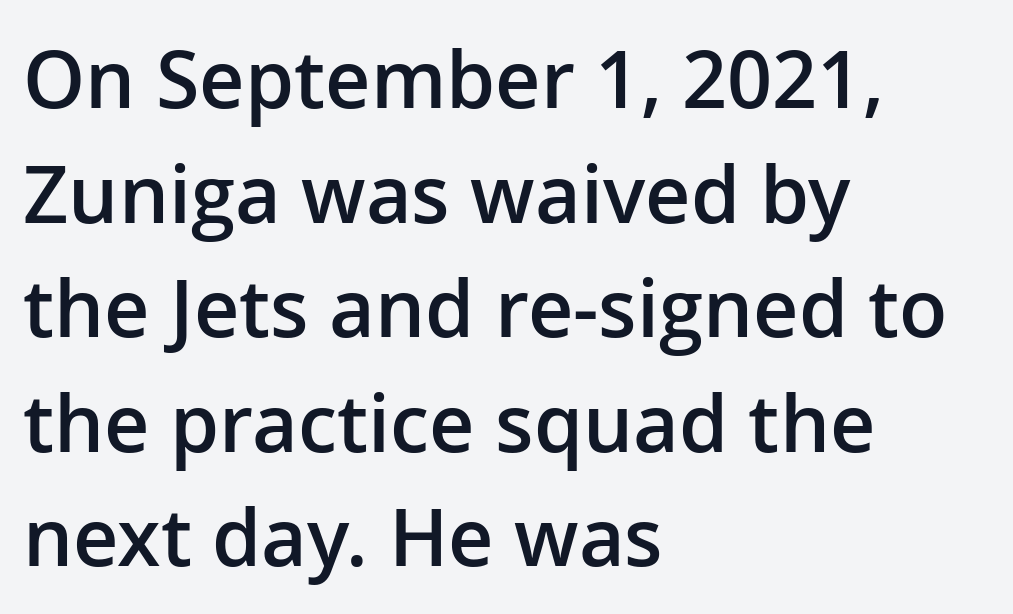
Q: Is the text bold? A: Semi-bold.
Q: Is the text italic (slanted)? A: No, it is upright.
Q: Is the typeface a serif or a sans-serif typeface? A: Sans-serif.
Q: Is the text underlined? A: No.
Q: How is the paragraph aligned? A: Left-aligned.
Q: Is the spacing between letters normal or unusually wide? A: Normal.
Q: Is the spacing between lines tight, normal or loose? A: Normal.
Q: Width (condensed, normal, or wide)? A: Normal.
Q: Stroke contrast? A: Low.
Q: x-height? A: Medium.
Q: Monospaced? A: No.
